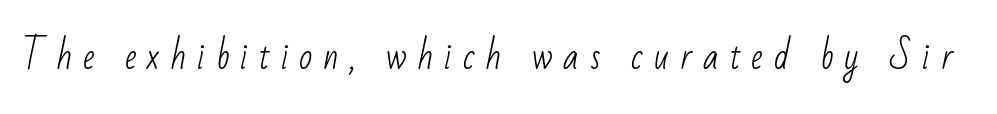
{"serif": "no", "bold": "no", "weight": "light", "width": "condensed", "stroke_contrast": "low", "x_height": "small", "monospaced": "no", "underline": "no", "letter_spacing": "wide", "letter_spacing_em": 0.31, "glyph_px": 35}
